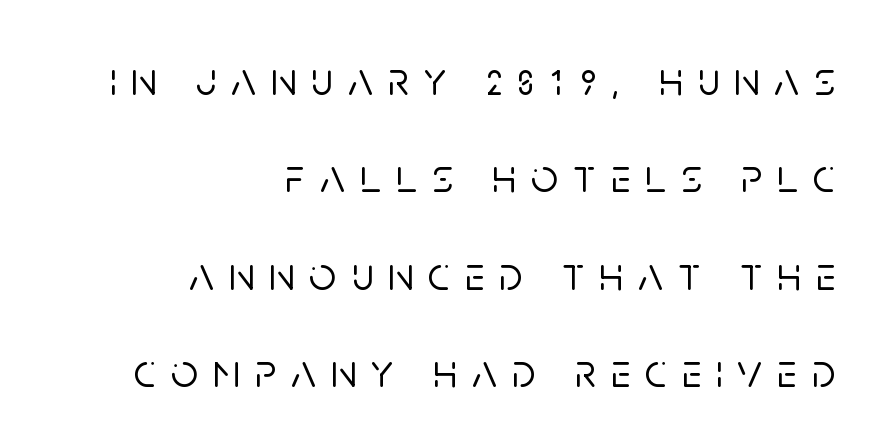
A typesetter would label this face a sans. Each row of text sits above clean, open space. Letter spacing: wide. These lines are rendered in a variable-pitch font.
